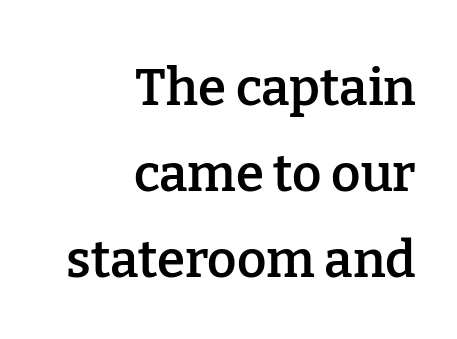
{"serif": "yes", "italic": "no", "bold": "semi", "weight": "semibold", "width": "normal", "stroke_contrast": "low", "x_height": "medium", "monospaced": "no", "underline": "no", "align": "right", "line_spacing": "normal", "line_spacing_ratio": 1.69, "letter_spacing": "normal", "letter_spacing_em": 0.0, "glyph_px": 51}
